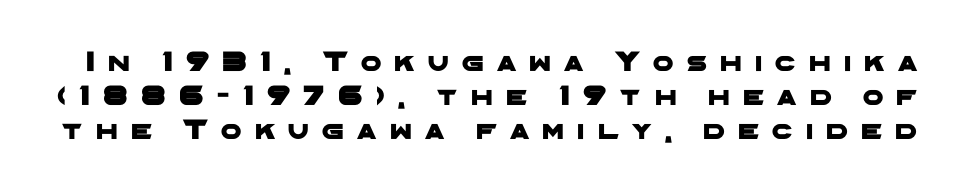
Is this a sans? Yes — the strokes have no serifs. The passage shown is typed in a proportional face where columns would drift. Substantial extra tracking has been applied to these lines. Check the space under the baseline: it is left empty.
